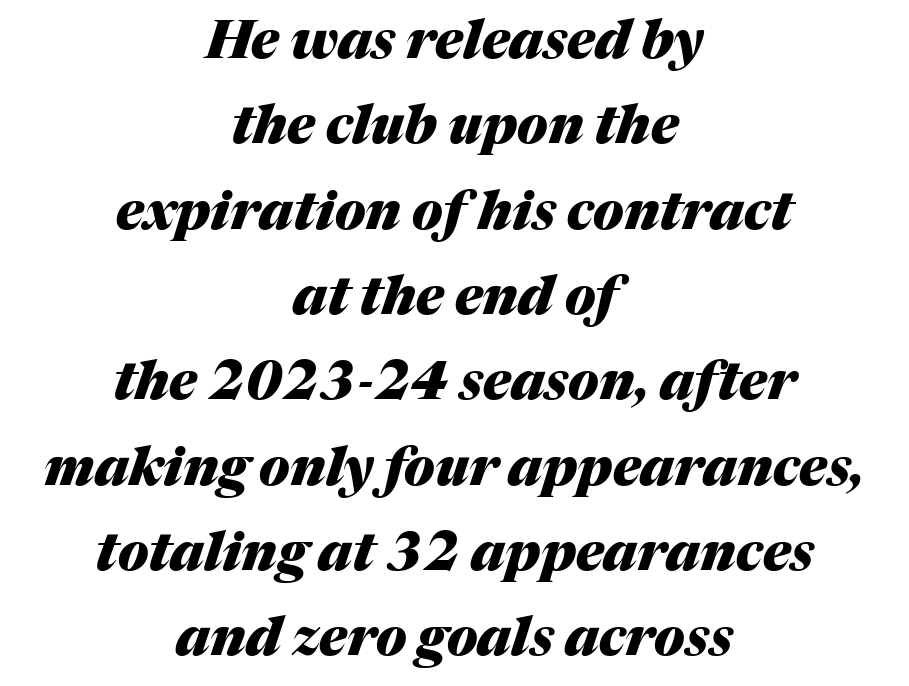
Q: Is the text bold? A: Yes.
Q: Is the text italic (slanted)? A: Yes, it leans right by about 17 degrees.
Q: Is the text underlined? A: No.
Q: How is the paragraph aligned? A: Centered.
Q: Is the spacing between letters normal or unusually wide? A: Normal.
Q: Is the spacing between lines tight, normal or loose? A: Normal.
Q: Width (condensed, normal, or wide)? A: Normal.
Q: Stroke contrast? A: Medium.
Q: x-height? A: Medium.
Q: Monospaced? A: No.
